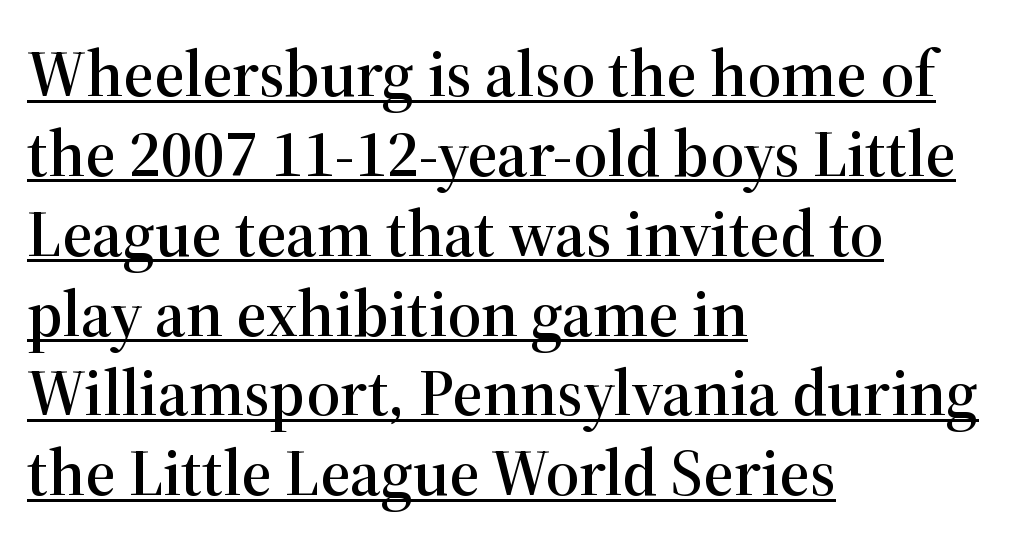
The text block is weighted toward the left margin, trailing off unevenly rightward. A typesetter would label this face a serif. Has an underline been added? It has. Caption: standard tracking, unaltered. Ordinary non-slanted type is in use. The letters advance in unequal steps, a hallmark of proportional type.
